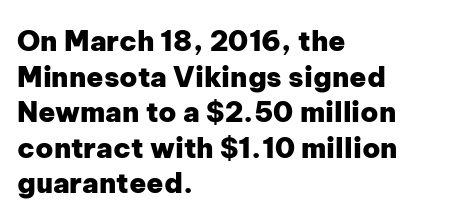
Q: Is the text bold? A: Yes.
Q: Is the text italic (slanted)? A: No, it is upright.
Q: Is the typeface a serif or a sans-serif typeface? A: Sans-serif.
Q: Is the text underlined? A: No.
Q: How is the paragraph aligned? A: Left-aligned.
Q: Is the spacing between letters normal or unusually wide? A: Normal.
Q: Is the spacing between lines tight, normal or loose? A: Normal.
Q: Width (condensed, normal, or wide)? A: Normal.
Q: Stroke contrast? A: Low.
Q: x-height? A: Medium.
Q: Monospaced? A: No.
